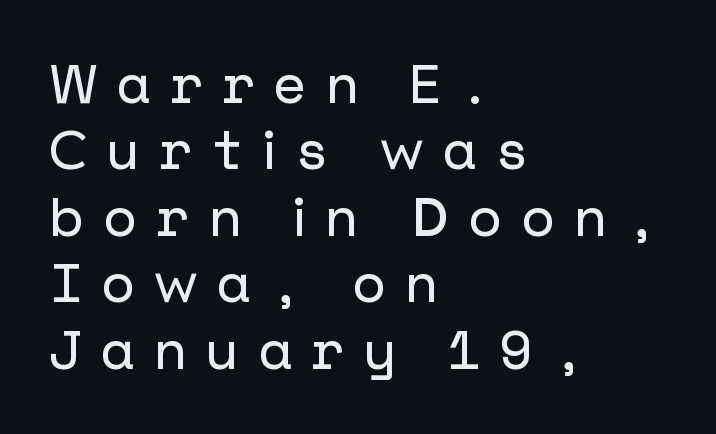
{"serif": "no", "italic": "no", "width": "normal", "stroke_contrast": "low", "x_height": "medium", "underline": "no", "align": "left", "line_spacing_ratio": 1.23, "letter_spacing": "wide", "letter_spacing_em": 0.35, "glyph_px": 54}
